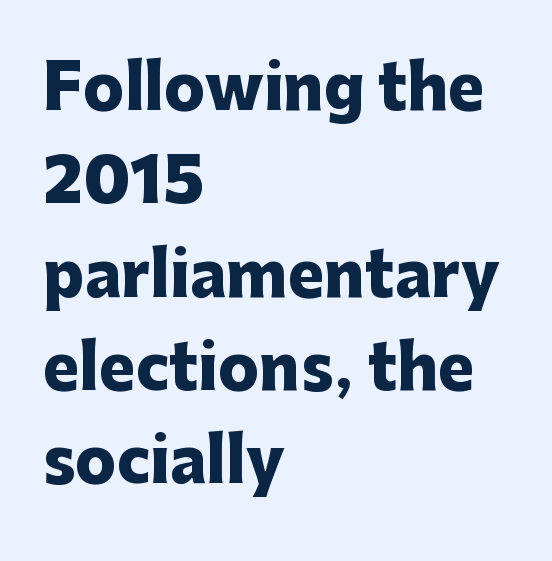
The text block is weighted toward the left margin, trailing off unevenly rightward. Line spacing here is normal. Character widths vary here, with narrow letters taking less room than wide ones. Weight: bold. Note: no serifs on the glyphs.
